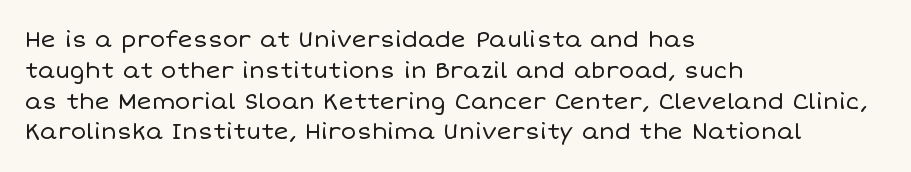
Q: Is the text bold? A: No.
Q: Is the text italic (slanted)? A: No, it is upright.
Q: Is the text underlined? A: No.
Q: How is the paragraph aligned? A: Left-aligned.
Q: Is the spacing between letters normal or unusually wide? A: Normal.
Q: Is the spacing between lines tight, normal or loose? A: Normal.
